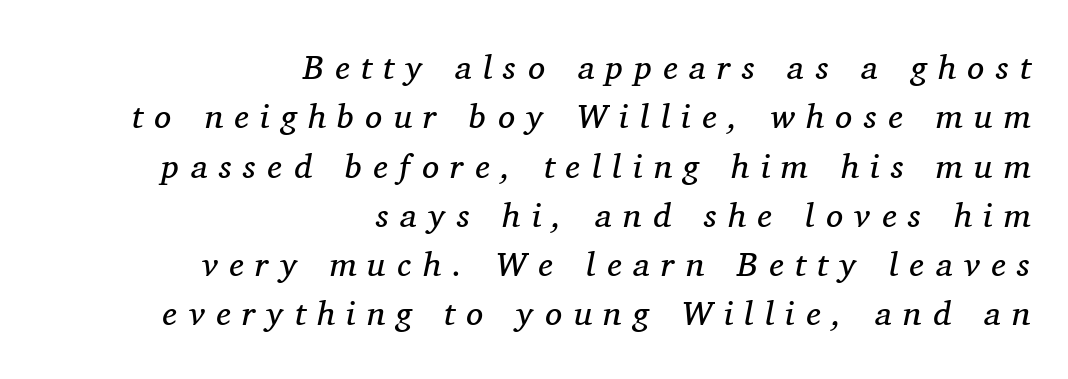
{"serif": "yes", "italic": "yes", "lean": "right", "slant_degrees": 11, "bold": "no", "weight": "regular", "width": "normal", "stroke_contrast": "medium", "x_height": "medium", "monospaced": "no", "underline": "no", "align": "right", "line_spacing": "normal", "line_spacing_ratio": 1.45, "letter_spacing": "wide", "letter_spacing_em": 0.34, "glyph_px": 34}
